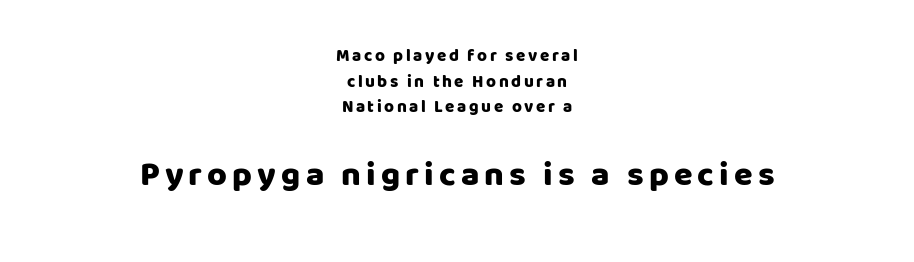
Type style note: lacks serifs. The lower block of text is set noticeably larger than the block above it. Normally led — the rows are evenly, conventionally spaced. The rendering positions every line midway between the sides. Each letter keeps its own natural width here, so spacing adapts to shape.
